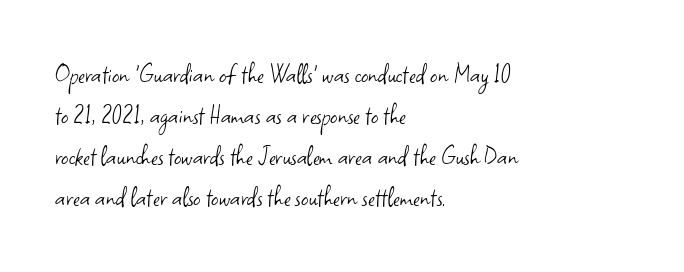
The image shows 29 px light sans-serif type; set left-aligned, normal line spacing (1.41x), normal letter spacing, not underlined; low stroke contrast and a small x-height.
